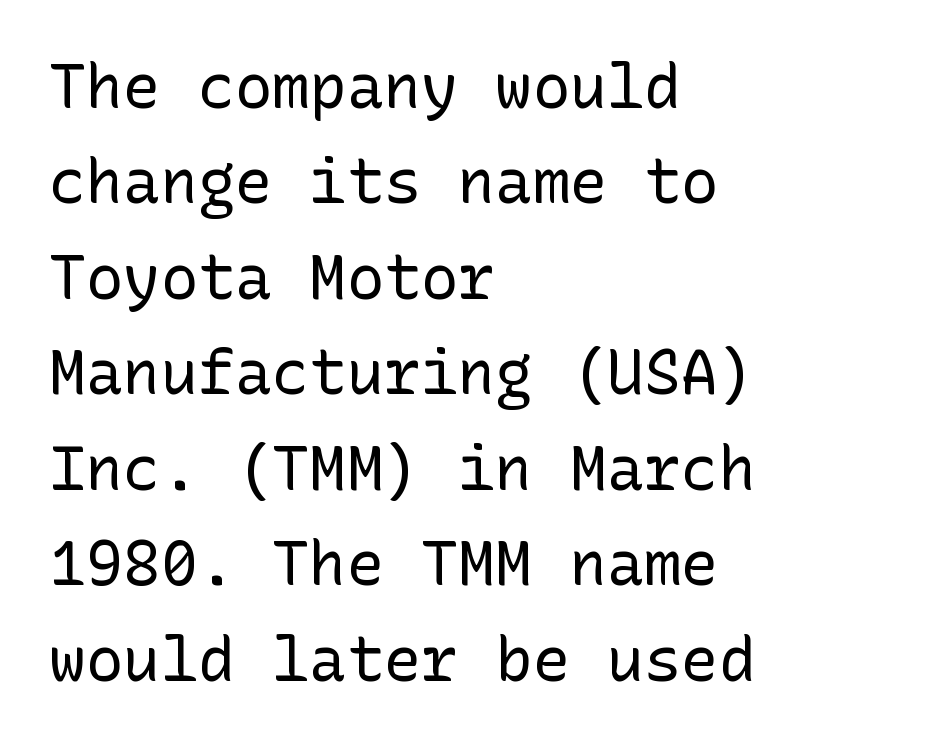
{"serif": "no", "italic": "no", "bold": "no", "weight": "regular", "width": "normal", "stroke_contrast": "low", "x_height": "medium", "underline": "no", "align": "left", "line_spacing": "normal", "line_spacing_ratio": 1.54, "letter_spacing": "normal", "letter_spacing_em": 0.0, "glyph_px": 62}
